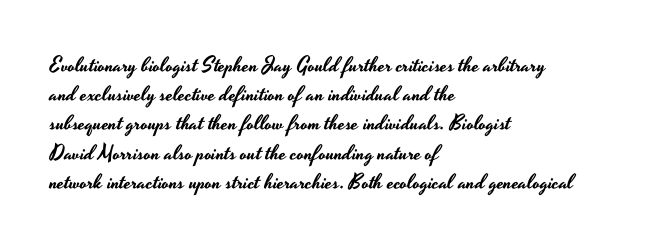
Each word holds together tightly as a unit, with standard inter-letter gaps. Left-aligned paragraph, ragged on the right. The vertical gap from one line to the next is medium. Check the space under the baseline: it is left empty.
